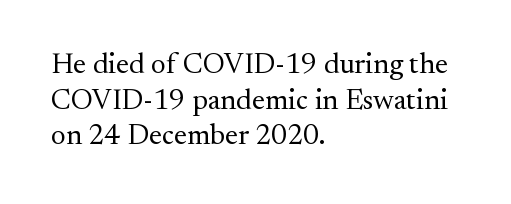
The letterforms sit at book weight or below. Anything drawn beneath the words? Only blank space. Proportional: the letters do not fall into vertical columns. This sample is left-justified, so line endings fall wherever the words run out. In terms of posture, this sample is upright.
